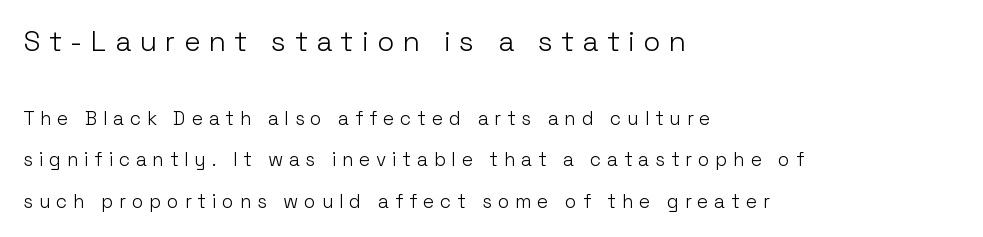
Nothing sits at the stroke ends, so this counts as sans-serif. Think of a printed novel: that variable character pitch is what you see here. Which margin do the lines hug? The left one — the right edge is uneven. The letters are spread apart with noticeably loose tracking.
